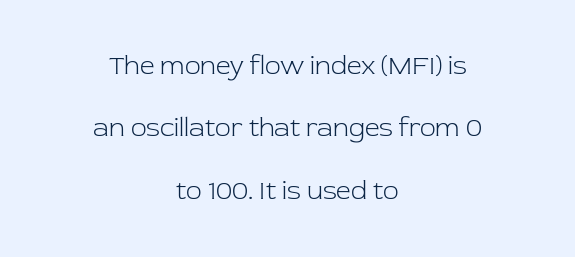
Each stroke keeps to a modest, everyday thickness or less. Observe the ordinary spacing: letters are neighbours, not strangers. No word sits above an underline. Students, observe: this is what heavily led, spacious text looks like. Designer's note — italics off, roman on. Teacher's note: observe the equal gaps on both sides — that is centered alignment.
